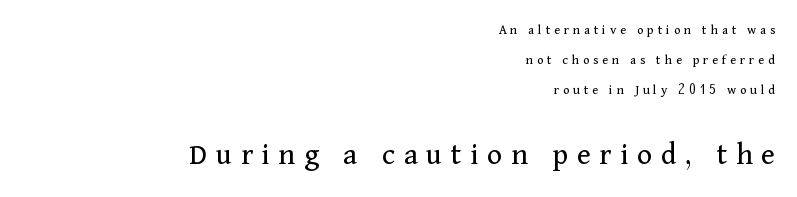
Q: Is the text bold? A: No.
Q: Is the text italic (slanted)? A: No, it is upright.
Q: Is the typeface a serif or a sans-serif typeface? A: Serif.
Q: Is the text underlined? A: No.
Q: How is the paragraph aligned? A: Right-aligned.
Q: Is the spacing between letters normal or unusually wide? A: Unusually wide.
Q: Is the spacing between lines tight, normal or loose? A: Loose.
Q: Which block of text is set in a larger size, the first (top) or the second (bottom)? A: The second (bottom) one.
Q: Width (condensed, normal, or wide)? A: Normal.
Q: Stroke contrast? A: Medium.
Q: x-height? A: Medium.
Q: Monospaced? A: No.
